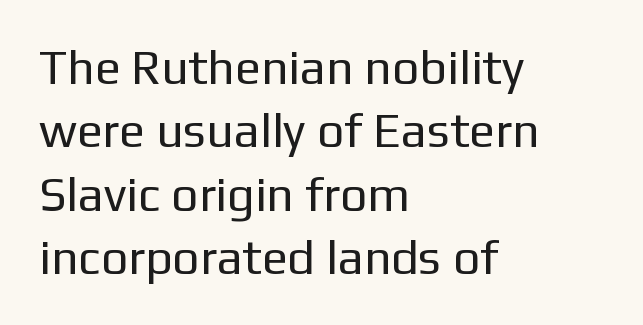
The image shows 48 px regular-weight sans-serif type, upright; set left-aligned, normal line spacing (1.32x), normal letter spacing, not underlined; low stroke contrast and a medium x-height.
